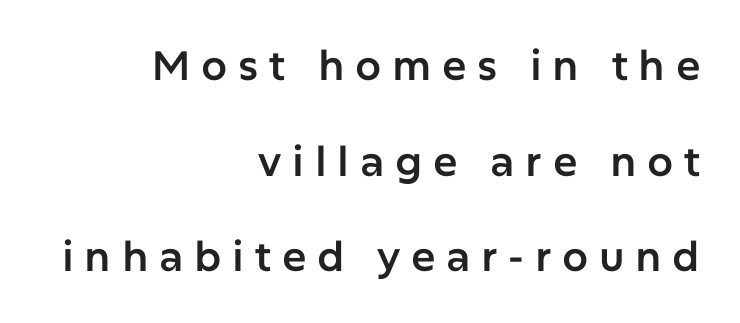
The image shows 41 px sans-serif type, upright; set right-aligned, loose line spacing (2.33x), unusually wide letter spacing (+0.26 em), not underlined; low stroke contrast and a medium x-height.
